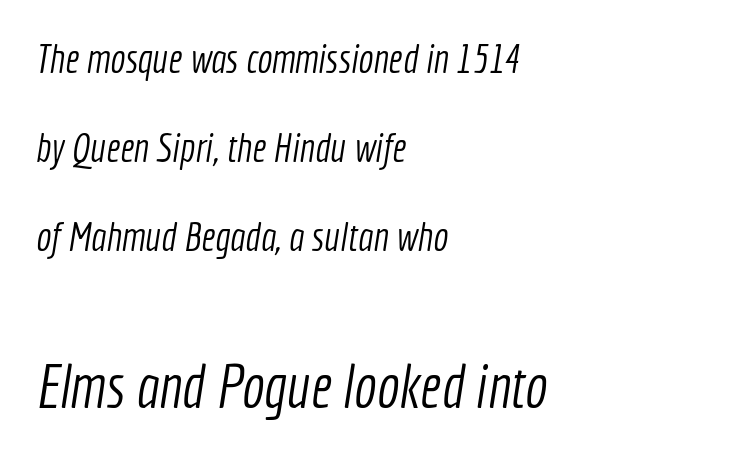
The paragraph shown leans on its left margin. You get the small type first, then a jump to larger type. A typesetter would call this proportional, since set widths differ per character. The leading is generous, giving the passage an open texture.
